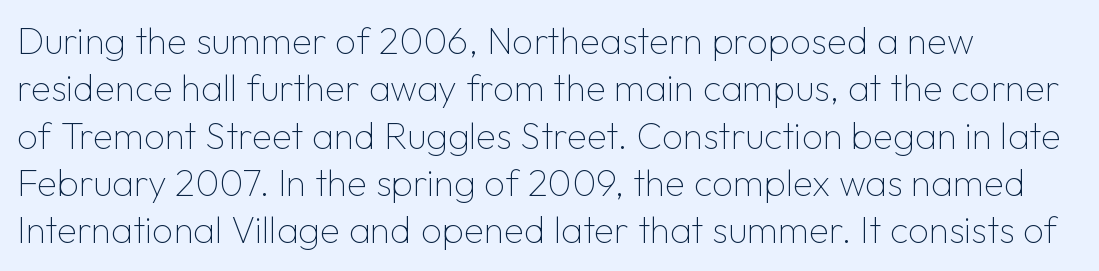
{"serif": "no", "italic": "no", "bold": "no", "weight": "thin", "width": "normal", "stroke_contrast": "low", "x_height": "medium", "monospaced": "no", "underline": "no", "align": "left", "line_spacing": "normal", "line_spacing_ratio": 1.28, "letter_spacing": "normal", "letter_spacing_em": 0.0, "glyph_px": 37}
